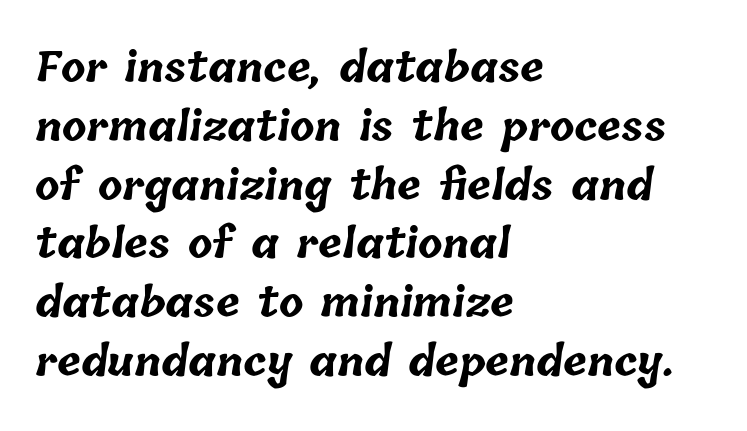
Observe the ordinary spacing: letters are neighbours, not strangers. Is this a fixed-width face? No — the glyphs have proportional, varying widths. Decoration check: the copy has no underline. Horizontal bands of white between lines are of average thickness. Alignment: flush left. As a designer I'd log this as weight 700, bold.
